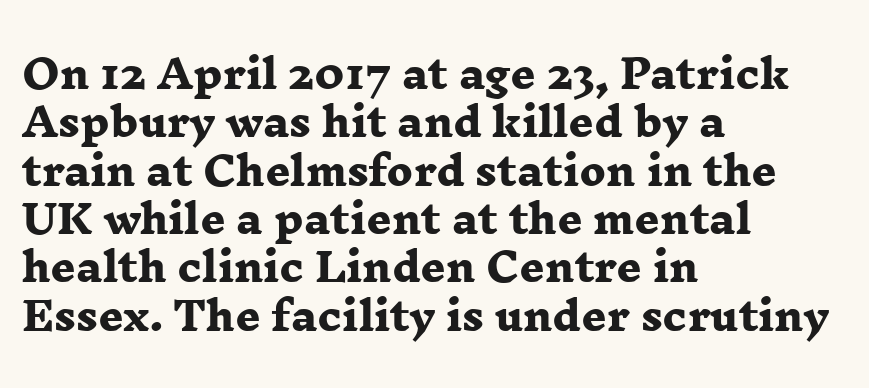
{"serif": "yes", "bold": "yes", "weight": "heavy", "width": "wide", "stroke_contrast": "low", "x_height": "medium", "monospaced": "no", "underline": "no", "align": "left", "line_spacing_ratio": 1.24, "letter_spacing": "normal", "letter_spacing_em": 0.0, "glyph_px": 39}
